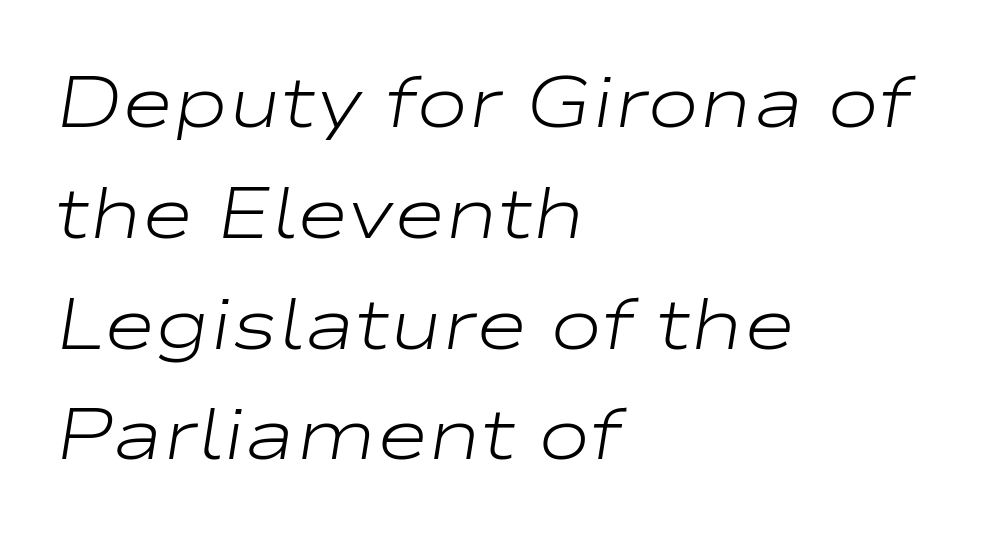
{"italic": "yes", "lean": "right", "slant_degrees": 9, "bold": "no", "weight": "light", "width": "wide", "stroke_contrast": "low", "x_height": "medium", "monospaced": "no", "underline": "no", "align": "left", "line_spacing": "normal", "line_spacing_ratio": 1.56, "letter_spacing": "normal", "letter_spacing_em": 0.0, "glyph_px": 71}
